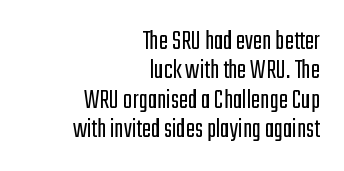
Q: Is the text bold? A: No.
Q: Is the text italic (slanted)? A: No, it is upright.
Q: Is the typeface a serif or a sans-serif typeface? A: Sans-serif.
Q: Is the text underlined? A: No.
Q: How is the paragraph aligned? A: Right-aligned.
Q: Is the spacing between letters normal or unusually wide? A: Normal.
Q: Is the spacing between lines tight, normal or loose? A: Tight.
Q: Width (condensed, normal, or wide)? A: Condensed.
Q: Stroke contrast? A: Low.
Q: x-height? A: Medium.
Q: Monospaced? A: No.
